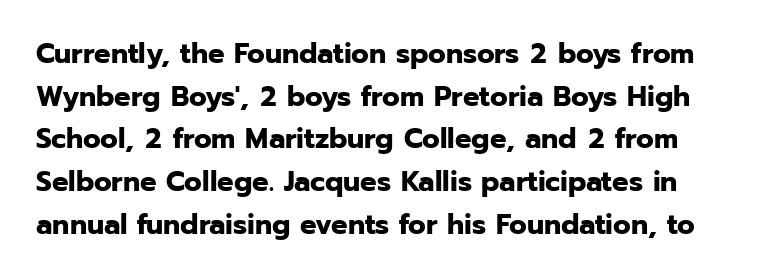
The image shows 29 px bold sans-serif type, upright; set normal line spacing (1.47x), normal letter spacing, not underlined; low stroke contrast and a medium x-height.
